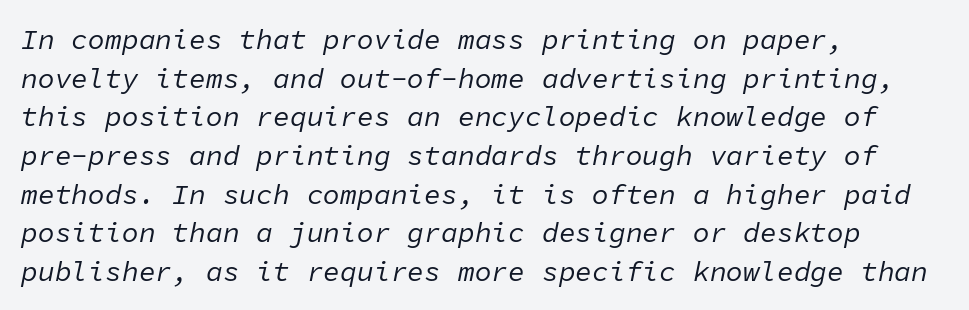
{"italic": "yes", "lean": "right", "slant_degrees": 11, "bold": "no", "weight": "regular", "width": "normal", "stroke_contrast": "low", "x_height": "medium", "monospaced": "yes", "underline": "no", "align": "left", "line_spacing": "normal", "line_spacing_ratio": 1.38, "letter_spacing": "normal", "letter_spacing_em": 0.0, "glyph_px": 28}
